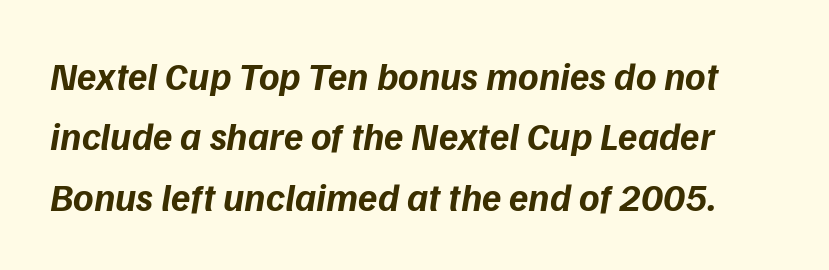
The passage shown has conventional tracking throughout. Words float on clear page, feet unadorned. Looks like regular typesetting: each glyph gets only the width it needs. The rendering shows plain stroke endings on the letterforms — a sans-serif design.
